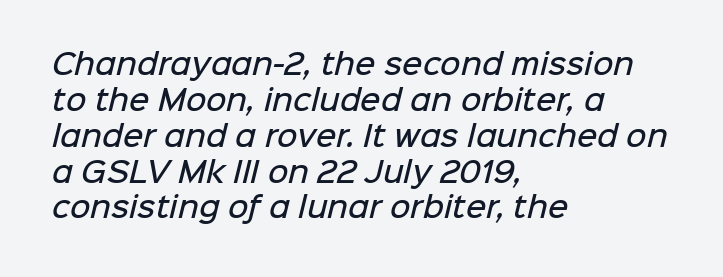
The image shows 28 px semibold sans-serif type; set left-aligned, normal line spacing (1.28x), normal letter spacing, not underlined; low stroke contrast and a medium x-height.
